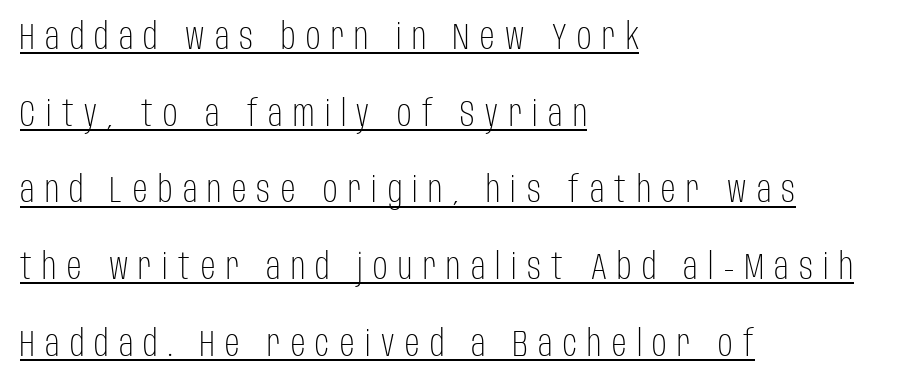
Q: Is the text bold? A: No.
Q: Is the text italic (slanted)? A: No, it is upright.
Q: Is the typeface a serif or a sans-serif typeface? A: Sans-serif.
Q: Is the text underlined? A: Yes.
Q: How is the paragraph aligned? A: Left-aligned.
Q: Is the spacing between letters normal or unusually wide? A: Unusually wide.
Q: Is the spacing between lines tight, normal or loose? A: Loose.
Q: Width (condensed, normal, or wide)? A: Condensed.
Q: Stroke contrast? A: Low.
Q: x-height? A: Large.
Q: Monospaced? A: No.
